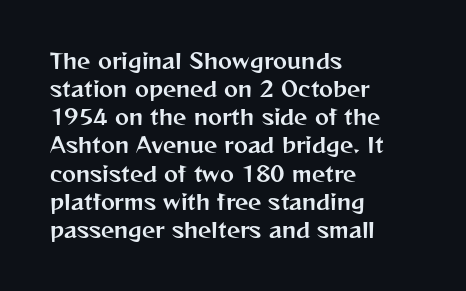
{"italic": "no", "underline": "no", "align": "left", "line_spacing": "normal", "line_spacing_ratio": 1.34, "letter_spacing": "normal", "letter_spacing_em": 0.0, "glyph_px": 21}
